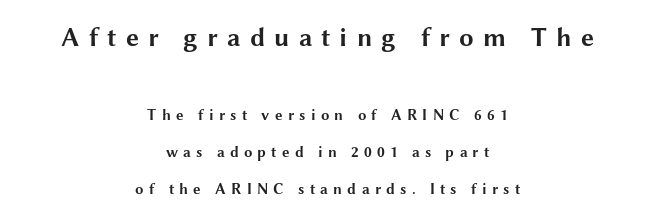
{"italic": "no", "bold": "yes", "underline": "no", "align": "center", "line_spacing": "loose", "line_spacing_ratio": 2.45, "letter_spacing": "wide", "letter_spacing_em": 0.35, "larger_block": "first", "size_ratio": 1.73, "glyph_px": 26}
